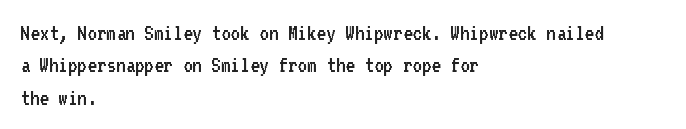
The tracking reads as untouched default to a designer's eye. Layout note: lines flush left. Students, observe: this is what conventionally led text looks like. Underline: absent.
